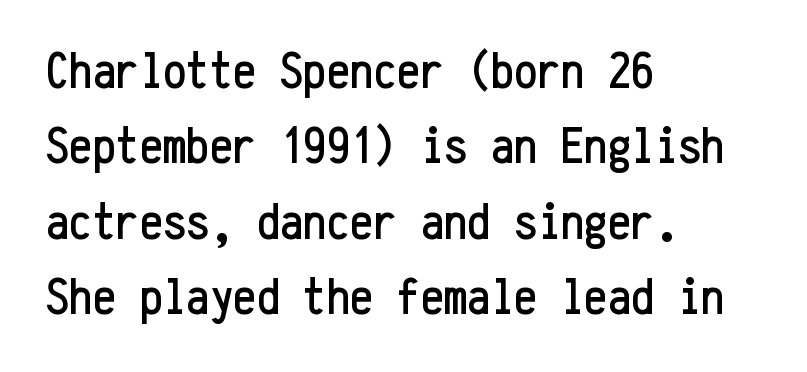
The image shows 52 px condensed sans-serif type, upright, monospaced; set left-aligned, normal line spacing (1.45x), normal letter spacing, not underlined; low stroke contrast and a medium x-height.
